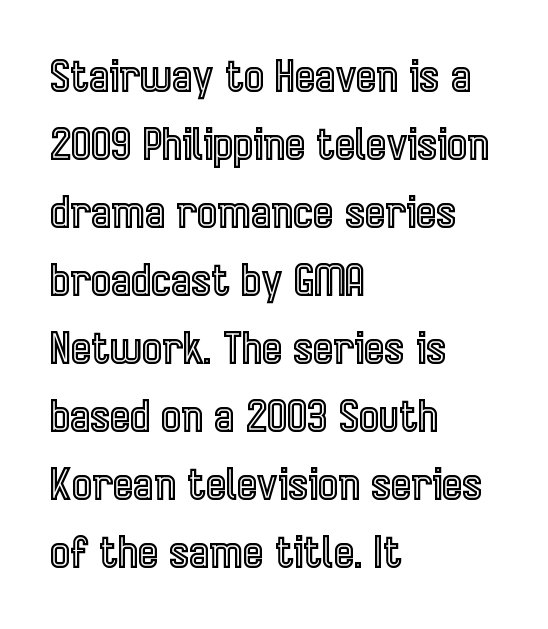
The rag falls on the right side of this text block. This block has exactly the height ordinary leading produces. Rendered with straight, roman letterforms. The foot of each line stays bare and open. Honestly, the letter spacing is just normal — you wouldn't notice it. A typesetter would call this proportional, since set widths differ per character.
